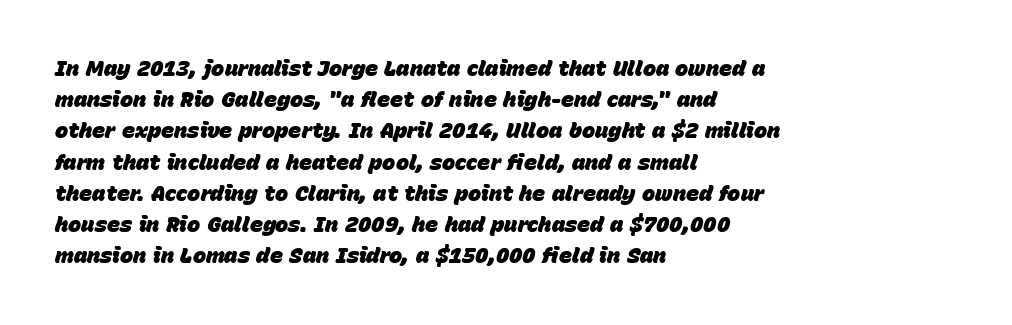
The image shows 22 px bold type, italic (leaning right); set left-aligned, normal line spacing (1.42x), normal letter spacing, not underlined.
